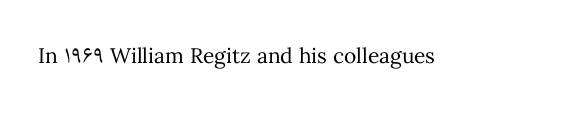
The passage shown is not underscored anywhere. The font's upright variant was chosen for this text. Stems here are at most as thick as an everyday book face. Observe the ordinary spacing: letters are neighbours, not strangers.
